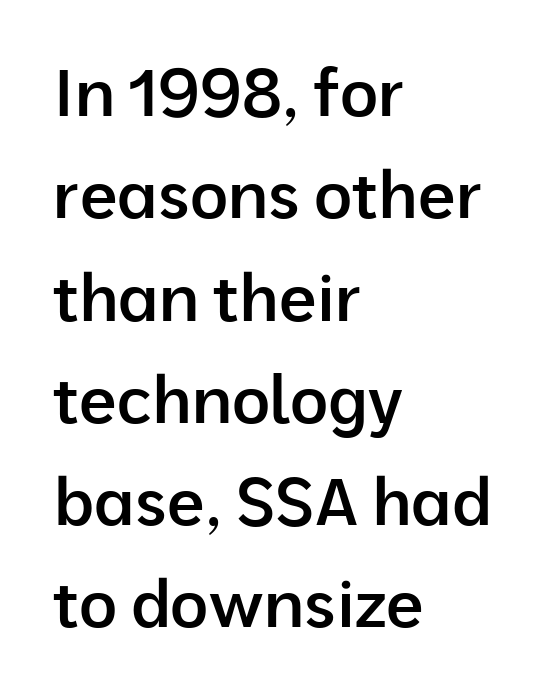
In CSS terms this would be text-align: left. Tracking here is standard; glyphs follow each other at the usual distance. Summary of vertical rhythm: regular, with standard interline spacing. Has an underline been added? It has not. These lines were composed using upright roman letters.
